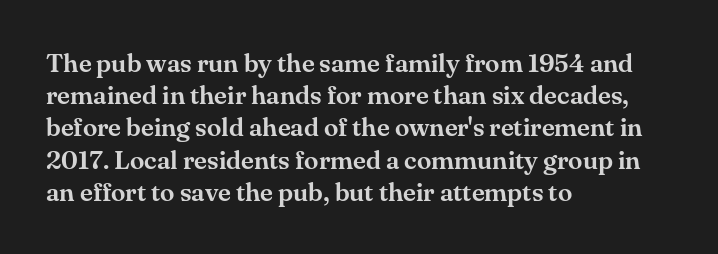
Q: Is the text italic (slanted)? A: No, it is upright.
Q: Is the text underlined? A: No.
Q: How is the paragraph aligned? A: Left-aligned.
Q: Is the spacing between letters normal or unusually wide? A: Normal.
